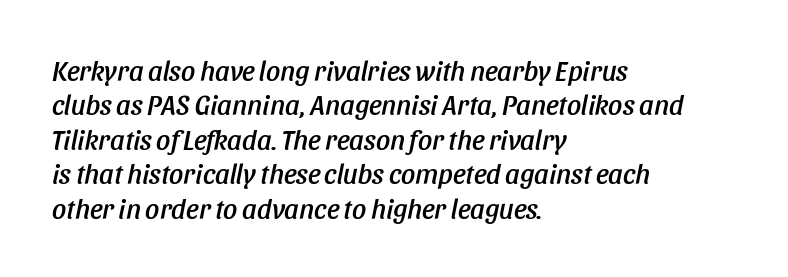
{"italic": "yes", "lean": "right", "slant_degrees": 11, "width": "condensed", "stroke_contrast": "low", "x_height": "large", "monospaced": "no", "underline": "no", "align": "left", "line_spacing_ratio": 1.23, "letter_spacing": "normal", "letter_spacing_em": 0.0, "glyph_px": 28}
